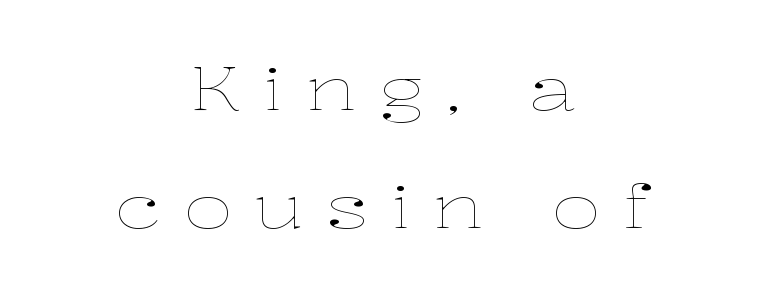
The image shows 59 px thin, wide type, upright; set centered, loose line spacing (2.0x), unusually wide letter spacing (+0.38 em), not underlined; low stroke contrast and a medium x-height.
